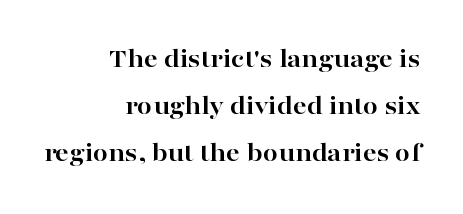
Q: Is the text bold? A: Yes.
Q: Is the text italic (slanted)? A: No, it is upright.
Q: Is the text underlined? A: No.
Q: How is the paragraph aligned? A: Right-aligned.
Q: Is the spacing between letters normal or unusually wide? A: Normal.
